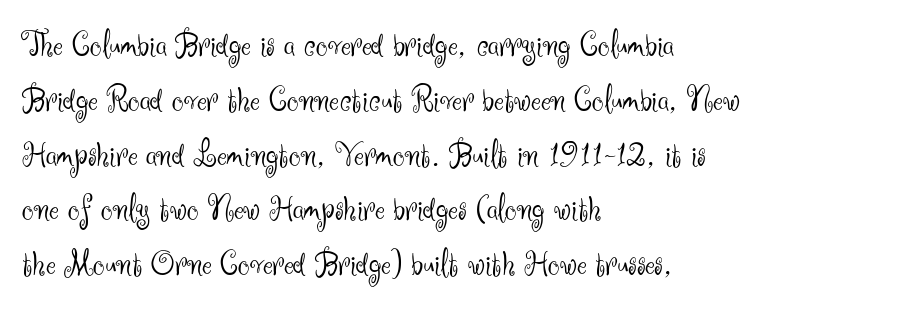
Does the leading feel generous? No, just average. These glyphs show unthickened strokes, regular width or finer. A typesetter would mark this as roman, not italic. The typesetter chose a ragged-right arrangement here.
